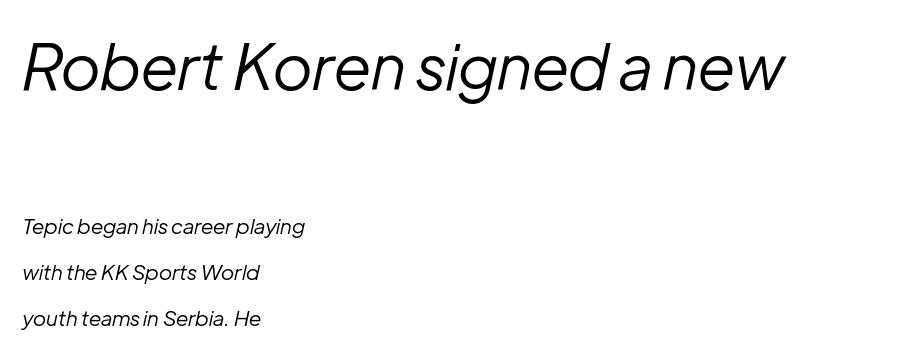
The image shows 63 px regular-weight type, italic (leaning right); set left-aligned, loose line spacing (2.2x), normal letter spacing, not underlined; the first (top) block is 3.0x larger; low stroke contrast and a medium x-height.
